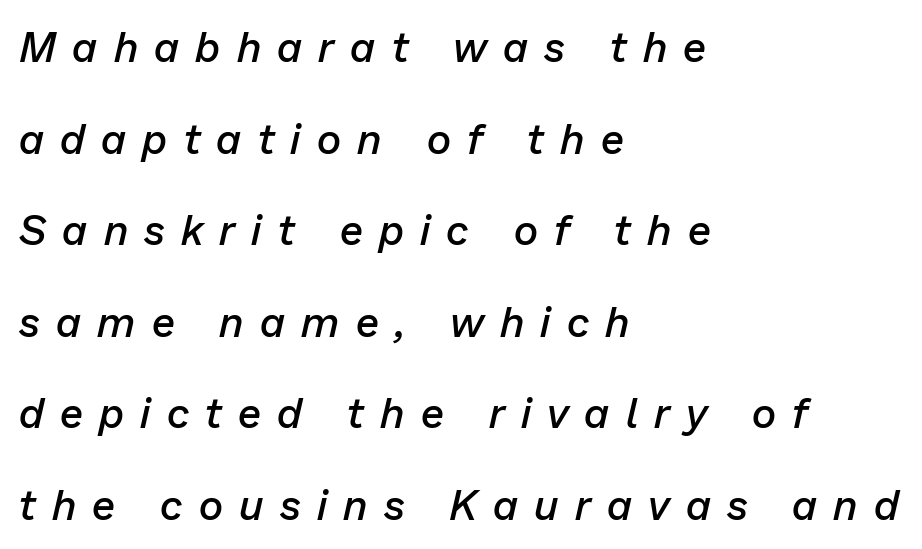
In CSS terms this would be text-align: left. Display-style spreading of the glyphs; the letterfit is very open. A fair bit of extra ink — the face is semibold, not bold. Slant detected: the letters are inclined.
